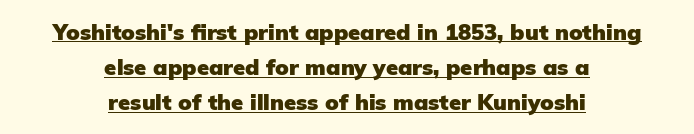
Quick note: underline on. The compositor balanced each line on the midline. This is roman type, the default non-slanted kind. Heft: maximum for text — a bold. Regarding leading, the lines here are spaced in the standard way. The line texture is even and compact thanks to regular tracking.
